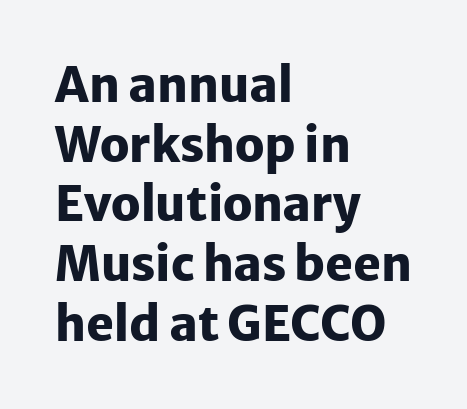
Q: Is the text bold? A: Yes.
Q: Is the text italic (slanted)? A: No, it is upright.
Q: Is the typeface a serif or a sans-serif typeface? A: Sans-serif.
Q: Is the text underlined? A: No.
Q: How is the paragraph aligned? A: Left-aligned.
Q: Is the spacing between letters normal or unusually wide? A: Normal.
Q: Is the spacing between lines tight, normal or loose? A: Normal.
Q: Width (condensed, normal, or wide)? A: Normal.
Q: Stroke contrast? A: Low.
Q: x-height? A: Medium.
Q: Monospaced? A: No.
